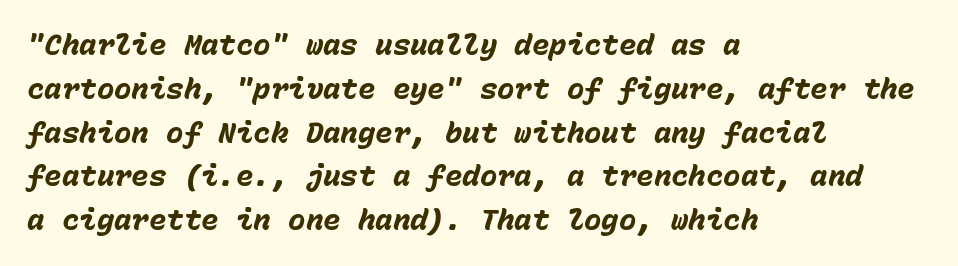
Q: Is the text bold? A: Yes.
Q: Is the text italic (slanted)? A: Yes, it leans right by about 15 degrees.
Q: Is the text underlined? A: No.
Q: How is the paragraph aligned? A: Left-aligned.
Q: Is the spacing between letters normal or unusually wide? A: Normal.
Q: Is the spacing between lines tight, normal or loose? A: Normal.
Q: Width (condensed, normal, or wide)? A: Normal.
Q: Stroke contrast? A: Low.
Q: x-height? A: Medium.
Q: Monospaced? A: Yes.
